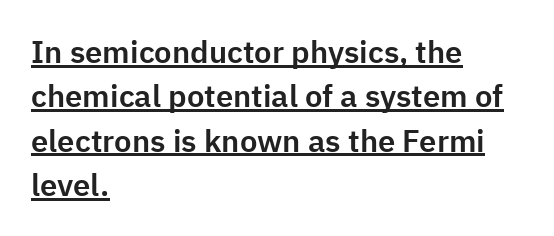
These lines sit exactly where default settings would place them. A classic flush-left, rag-right setting is used for this passage. This is the regular roman posture of the typeface. Examine the stroke ends and you'll find no serifs. What stands out about the letter spacing? Nothing — it is the standard amount.
